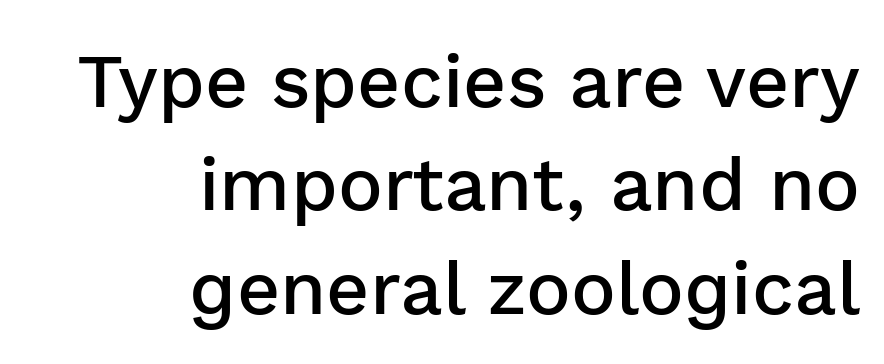
The image shows 75 px semibold sans-serif type, upright; set right-aligned, normal line spacing (1.38x), normal letter spacing, not underlined; low stroke contrast and a medium x-height.
